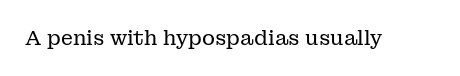
The image shows 20 px text type, upright; set normal letter spacing, not underlined.
